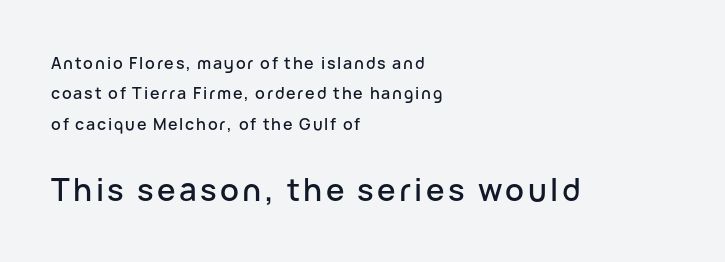
The image shows 31 px sans-serif type, upright; set left-aligned, loose line spacing (1.9x), not underlined; the second (bottom) block is 1.94x larger; low stroke contrast and a medium x-height.
